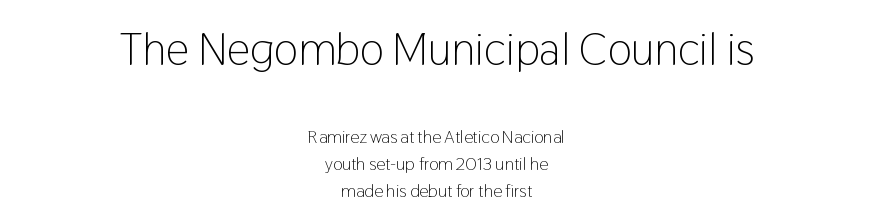
{"serif": "no", "italic": "no", "bold": "no", "weight": "light", "width": "condensed", "stroke_contrast": "low", "x_height": "medium", "monospaced": "no", "underline": "no", "align": "center", "line_spacing": "normal", "line_spacing_ratio": 1.5, "letter_spacing": "normal", "letter_spacing_em": 0.0, "larger_block": "first", "size_ratio": 2.56, "glyph_px": 46}
